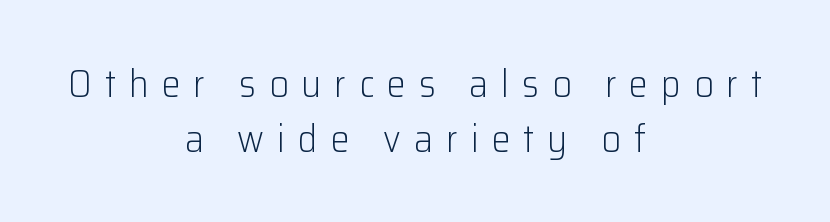
Type style note: lacks serifs. The designer left line spacing at the default. The characters are drawn with everyday or finer stroke widths. Descender tails drop into unmarked territory.
